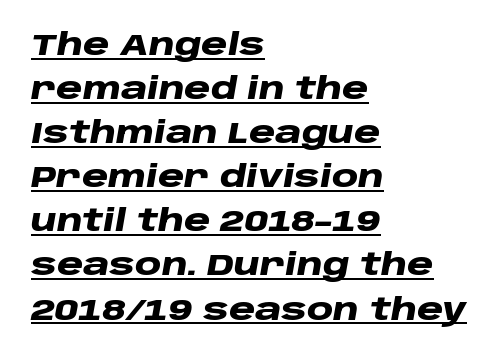
The image shows 30 px heavy, wide type, italic (leaning right); set left-aligned, normal line spacing (1.47x), normal letter spacing, underlined; low stroke contrast and a large x-height.
